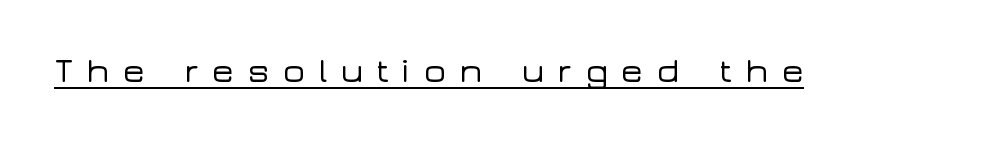
Q: Is the text italic (slanted)? A: No, it is upright.
Q: Is the typeface a serif or a sans-serif typeface? A: Sans-serif.
Q: Is the text underlined? A: Yes.
Q: Is the spacing between letters normal or unusually wide? A: Unusually wide.
Q: Width (condensed, normal, or wide)? A: Wide.
Q: Stroke contrast? A: Low.
Q: x-height? A: Medium.
Q: Monospaced? A: No.
